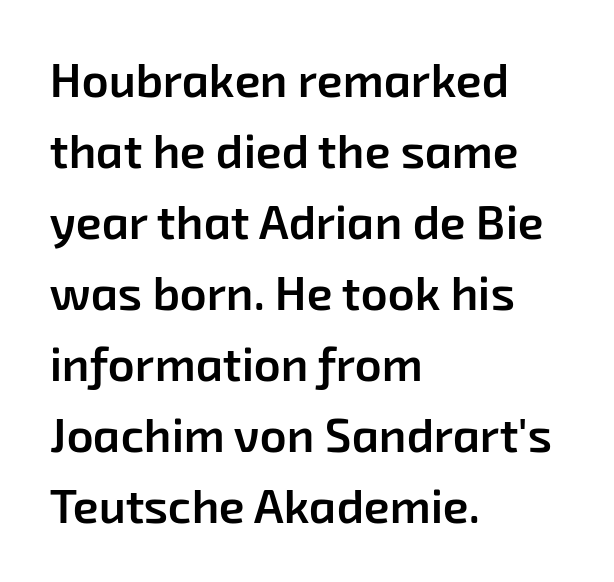
Q: Is the text bold? A: Semi-bold.
Q: Is the typeface a serif or a sans-serif typeface? A: Sans-serif.
Q: Is the text underlined? A: No.
Q: How is the paragraph aligned? A: Left-aligned.
Q: Is the spacing between letters normal or unusually wide? A: Normal.
Q: Is the spacing between lines tight, normal or loose? A: Normal.
Q: Width (condensed, normal, or wide)? A: Normal.
Q: Stroke contrast? A: Low.
Q: x-height? A: Medium.
Q: Monospaced? A: No.
